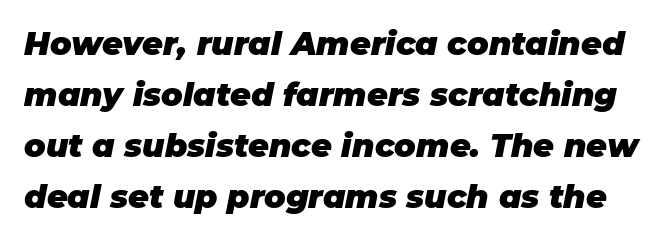
These lines are rendered in a variable-pitch font. What's the leading like? Ordinary, nothing unusual. This rendering features lettering with no underline. A typesetter would call this zero additional tracking. The axis of the letterforms is tilted away from vertical. In terms of weight, the rendering is a true, heavy bold.
